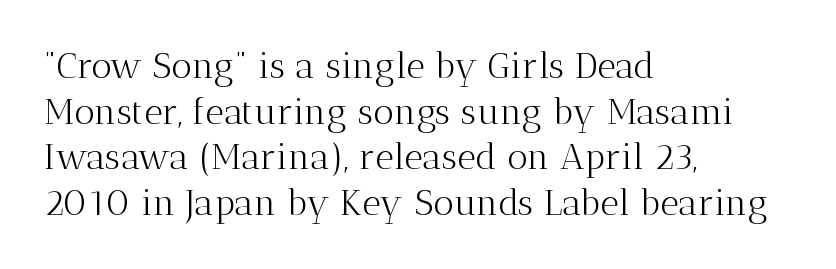
{"serif": "yes", "italic": "no", "bold": "no", "weight": "light", "width": "normal", "stroke_contrast": "medium", "x_height": "medium", "monospaced": "no", "underline": "no", "align": "left", "line_spacing": "normal", "line_spacing_ratio": 1.27, "letter_spacing": "normal", "letter_spacing_em": 0.0, "glyph_px": 36}
